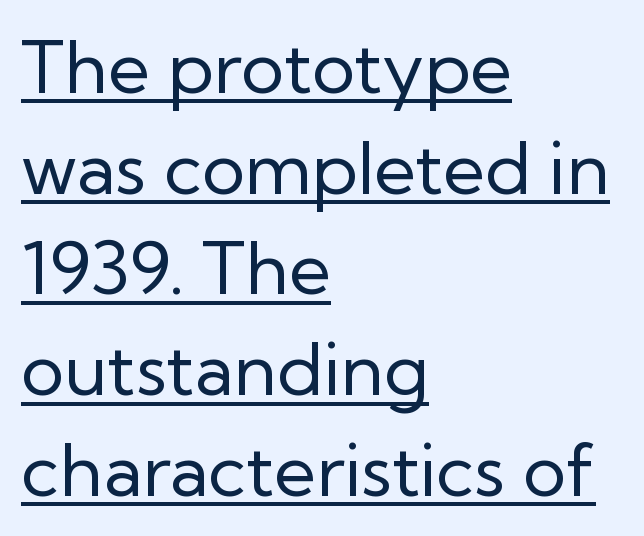
The image shows 73 px regular-weight sans-serif type, upright; set left-aligned, normal line spacing (1.38x), normal letter spacing, underlined; low stroke contrast and a medium x-height.
